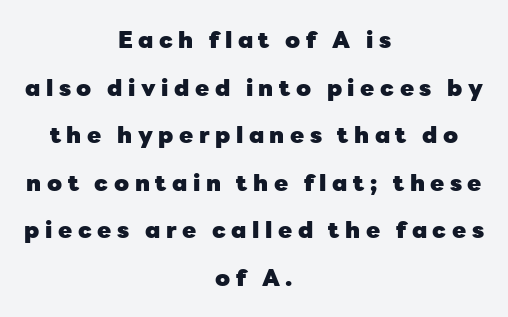
This sample is center-justified, so both line endings float freely. Letters rest on an invisible, unmarked baseline. Do the letters lean? They stand straight. Display-style spreading of the glyphs; the letterfit is very open. Vertically, the passage feels expansive, rows floating well apart. Does the weight exceed regular? Yes, all the way to bold.
